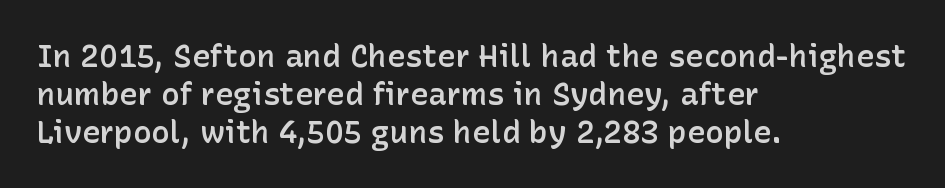
Q: Is the text bold? A: Semi-bold.
Q: Is the text italic (slanted)? A: No, it is upright.
Q: Is the typeface a serif or a sans-serif typeface? A: Sans-serif.
Q: Is the text underlined? A: No.
Q: How is the paragraph aligned? A: Left-aligned.
Q: Is the spacing between letters normal or unusually wide? A: Normal.
Q: Width (condensed, normal, or wide)? A: Normal.
Q: Stroke contrast? A: Low.
Q: x-height? A: Medium.
Q: Monospaced? A: No.
